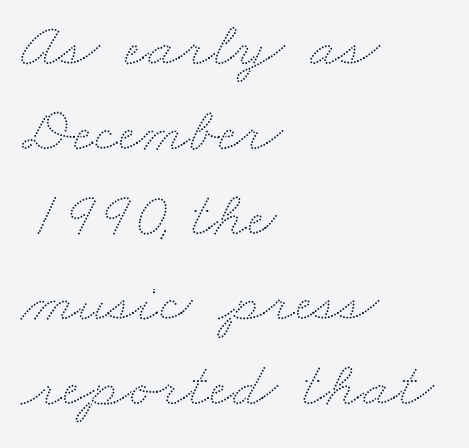
{"width": "wide", "stroke_contrast": "low", "x_height": "small", "monospaced": "no", "underline": "no", "align": "left", "line_spacing": "normal", "line_spacing_ratio": 1.33, "letter_spacing": "normal", "letter_spacing_em": 0.0, "glyph_px": 64}
